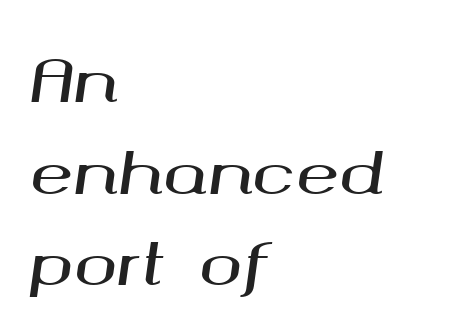
Q: Is the text italic (slanted)? A: Yes, it leans right by about 8 degrees.
Q: Is the text underlined? A: No.
Q: How is the paragraph aligned? A: Left-aligned.
Q: Is the spacing between letters normal or unusually wide? A: Normal.
Q: Is the spacing between lines tight, normal or loose? A: Normal.
Q: Width (condensed, normal, or wide)? A: Wide.
Q: Stroke contrast? A: Medium.
Q: x-height? A: Medium.
Q: Monospaced? A: No.
